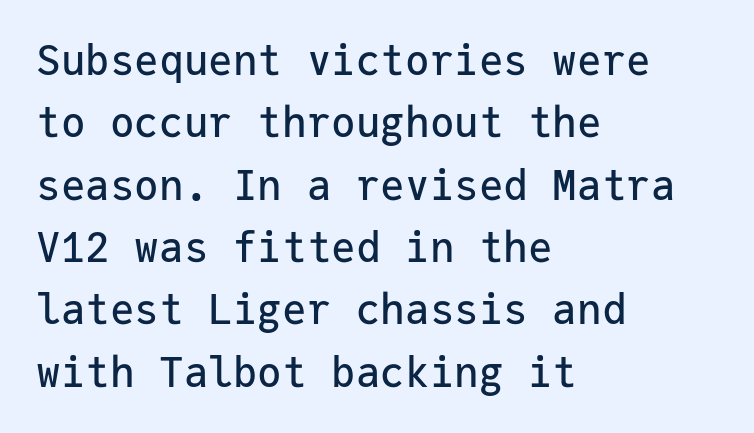
{"serif": "no", "italic": "no", "width": "normal", "stroke_contrast": "low", "x_height": "medium", "monospaced": "yes", "underline": "no", "align": "left", "line_spacing": "normal", "line_spacing_ratio": 1.52, "letter_spacing": "normal", "letter_spacing_em": 0.0, "glyph_px": 41}
